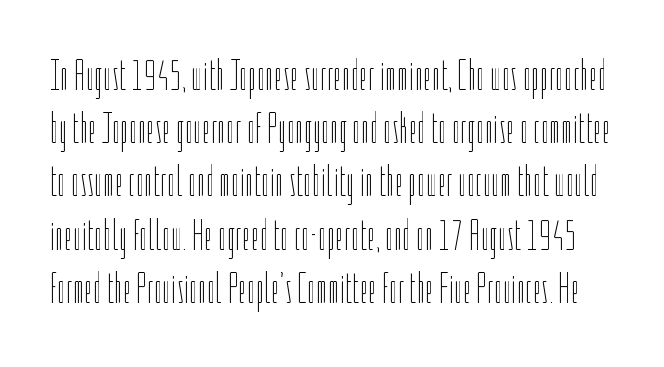
The image shows 44 px thin, condensed type, upright; set line spacing 1.21x, normal letter spacing, not underlined; low stroke contrast and a medium x-height.
